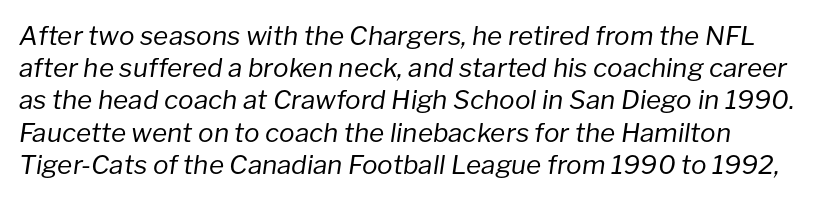
The image shows 26 px text type, italic (leaning right); set left-aligned, line spacing 1.24x, normal letter spacing, not underlined.
